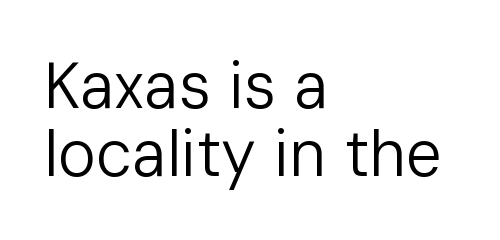
Q: Is the text bold? A: No.
Q: Is the text italic (slanted)? A: No, it is upright.
Q: Is the typeface a serif or a sans-serif typeface? A: Sans-serif.
Q: Is the text underlined? A: No.
Q: How is the paragraph aligned? A: Left-aligned.
Q: Is the spacing between letters normal or unusually wide? A: Normal.
Q: Is the spacing between lines tight, normal or loose? A: Tight.
Q: Width (condensed, normal, or wide)? A: Normal.
Q: Stroke contrast? A: Low.
Q: x-height? A: Medium.
Q: Monospaced? A: No.
